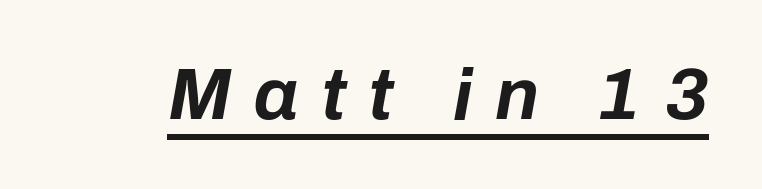
Varying glyph widths throughout — classic text-font behaviour. The tracking jumps out immediately: characters are airy and widely separated. Quick note: underline on. The face used here has the dense, thick strokes of a bold. Looking at the ascenders, they clearly lean.
